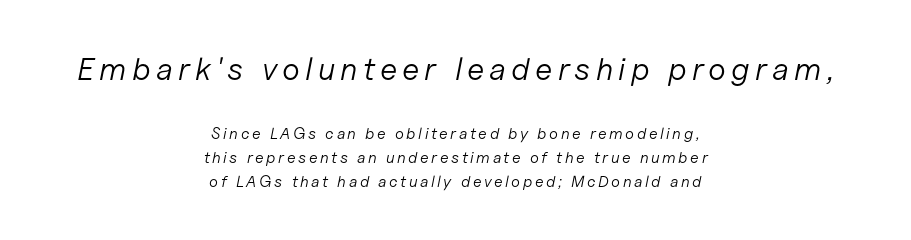
Q: Is the text bold? A: No.
Q: Is the text italic (slanted)? A: Yes, it leans right by about 11 degrees.
Q: Is the text underlined? A: No.
Q: How is the paragraph aligned? A: Centered.
Q: Is the spacing between lines tight, normal or loose? A: Normal.
Q: Which block of text is set in a larger size, the first (top) or the second (bottom)? A: The first (top) one.
Q: Width (condensed, normal, or wide)? A: Normal.
Q: Stroke contrast? A: Low.
Q: x-height? A: Medium.
Q: Monospaced? A: No.
